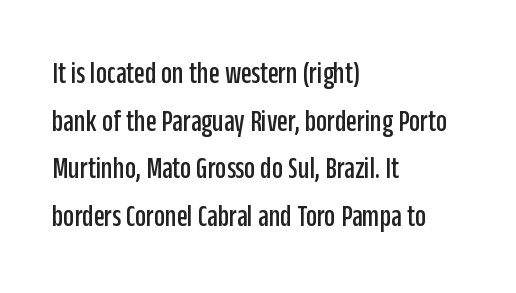
Q: Is the text italic (slanted)? A: No, it is upright.
Q: Is the typeface a serif or a sans-serif typeface? A: Sans-serif.
Q: Is the text underlined? A: No.
Q: How is the paragraph aligned? A: Left-aligned.
Q: Is the spacing between letters normal or unusually wide? A: Normal.
Q: Is the spacing between lines tight, normal or loose? A: Normal.
Q: Width (condensed, normal, or wide)? A: Condensed.
Q: Stroke contrast? A: Low.
Q: x-height? A: Large.
Q: Monospaced? A: No.
